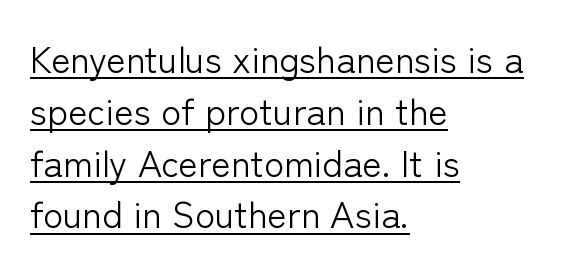
The image shows 37 px light sans-serif type, upright; set left-aligned, normal line spacing (1.4x), normal letter spacing, underlined; low stroke contrast and a medium x-height.
